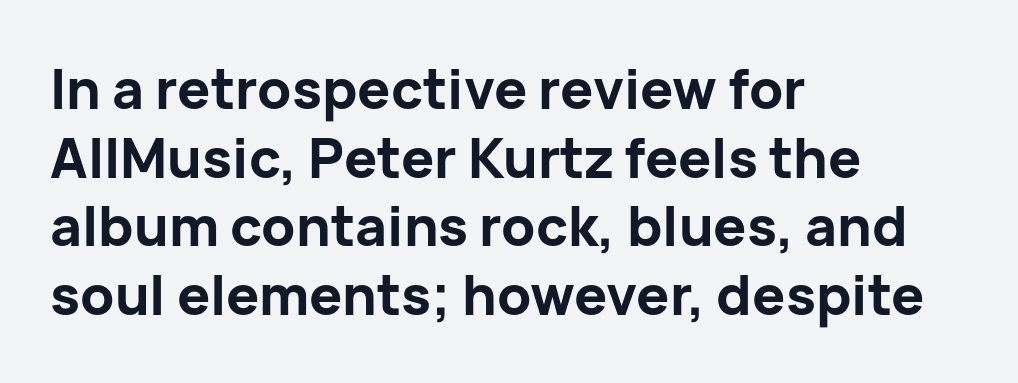
Style check: upright. You can tell from the bare stems that sans-serif type was used. Short and long lines alike share a common starting point at left. Line spacing here is normal. This sample uses plain, unmodified letter spacing.
